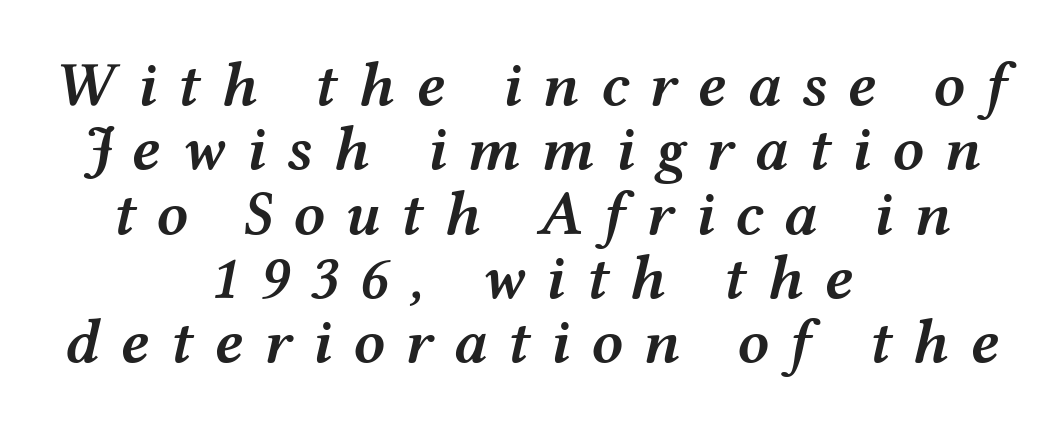
The image shows 63 px semibold, wide type, italic (leaning right); set centered, tight line spacing (1.02x), unusually wide letter spacing (+0.32 em), not underlined; medium stroke contrast and a medium x-height.
